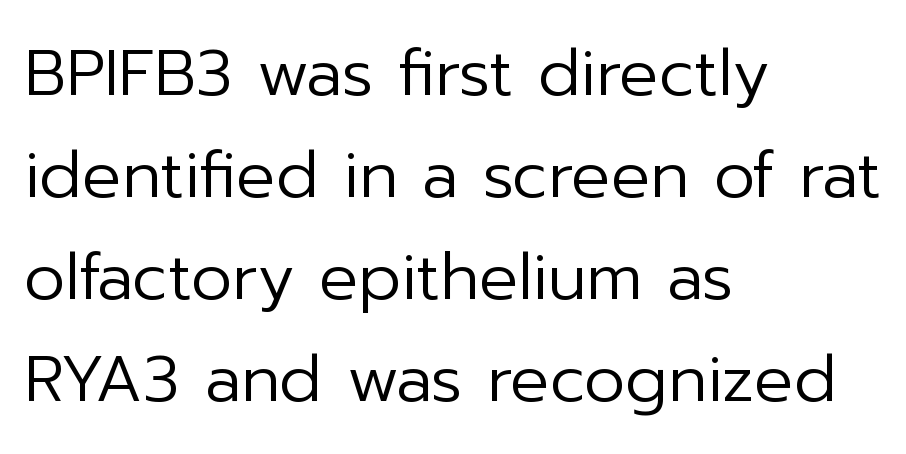
The image shows 65 px regular-weight sans-serif type, upright; set left-aligned, normal line spacing (1.57x), normal letter spacing, not underlined; low stroke contrast and a medium x-height.
